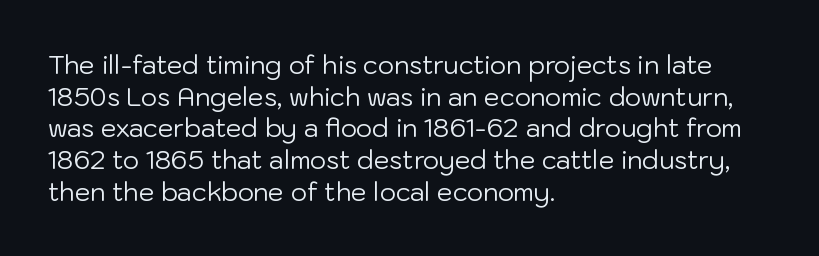
{"italic": "no", "bold": "no", "underline": "no", "align": "left", "line_spacing": "normal", "line_spacing_ratio": 1.27, "letter_spacing": "normal", "letter_spacing_em": 0.0, "glyph_px": 25}
